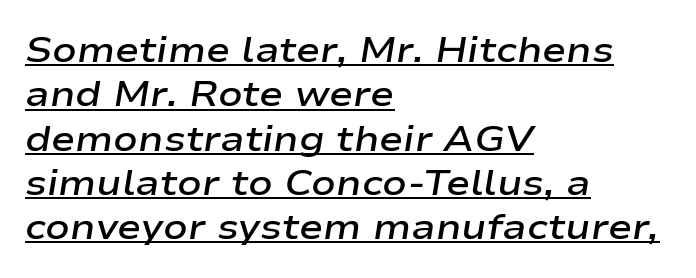
Q: Is the text bold? A: Semi-bold.
Q: Is the text italic (slanted)? A: Yes, it leans right by about 9 degrees.
Q: Is the text underlined? A: Yes.
Q: How is the paragraph aligned? A: Left-aligned.
Q: Is the spacing between letters normal or unusually wide? A: Normal.
Q: Width (condensed, normal, or wide)? A: Wide.
Q: Stroke contrast? A: Low.
Q: x-height? A: Medium.
Q: Monospaced? A: No.
